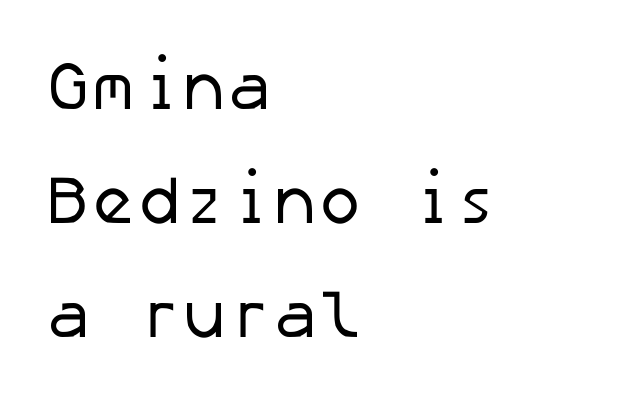
The font is comparable to plain body text, perhaps lighter. The passage shown is typeset with a sans-serif family. The words here are not underlined. The space between consecutive lines is moderate.
